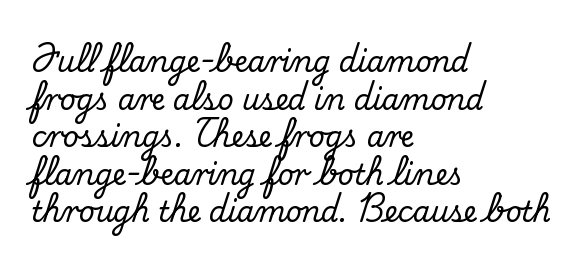
Q: Is the text italic (slanted)? A: Yes.
Q: Is the typeface a serif or a sans-serif typeface? A: Serif.
Q: Is the text underlined? A: No.
Q: How is the paragraph aligned? A: Left-aligned.
Q: Is the spacing between letters normal or unusually wide? A: Normal.
Q: Is the spacing between lines tight, normal or loose? A: Normal.
Q: Width (condensed, normal, or wide)? A: Normal.
Q: Stroke contrast? A: Medium.
Q: x-height? A: Small.
Q: Monospaced? A: No.
